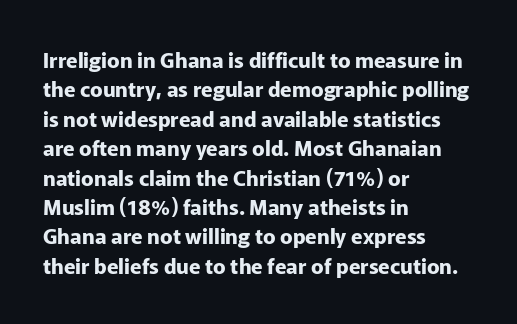
Posture: upright roman. Underlining? Definitely not there. Each line starts at the same left margin while the right side varies. Stroke thickness is high; the sample reads as a true bold. The block of text has a typical density, with ordinary space between rows.
